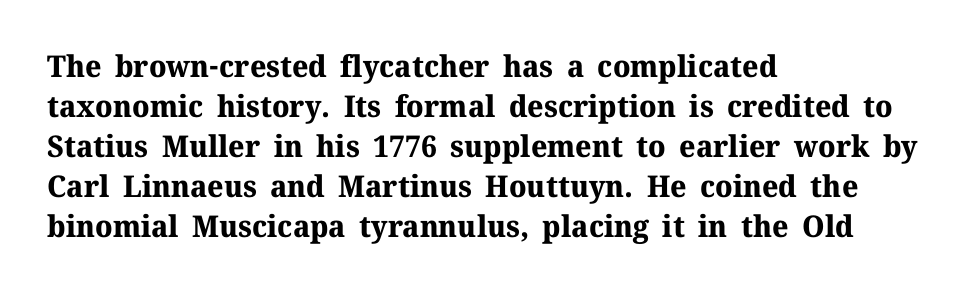
Q: Is the text bold? A: Yes.
Q: Is the text italic (slanted)? A: No, it is upright.
Q: Is the typeface a serif or a sans-serif typeface? A: Serif.
Q: Is the text underlined? A: No.
Q: How is the paragraph aligned? A: Left-aligned.
Q: Is the spacing between letters normal or unusually wide? A: Normal.
Q: Is the spacing between lines tight, normal or loose? A: Normal.
Q: Width (condensed, normal, or wide)? A: Normal.
Q: Stroke contrast? A: Medium.
Q: x-height? A: Medium.
Q: Monospaced? A: No.
